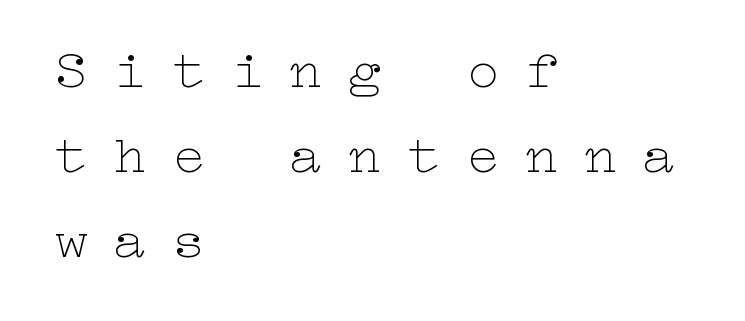
Lines of text with bare space underneath. In terms of leading, this rendering sits right in the middle. Does extra space separate the letters? Yes, quite a lot of it. Teacher's note: observe the even left margin — that is flush-left alignment. No chunkiness to these letters — they're not bold.
